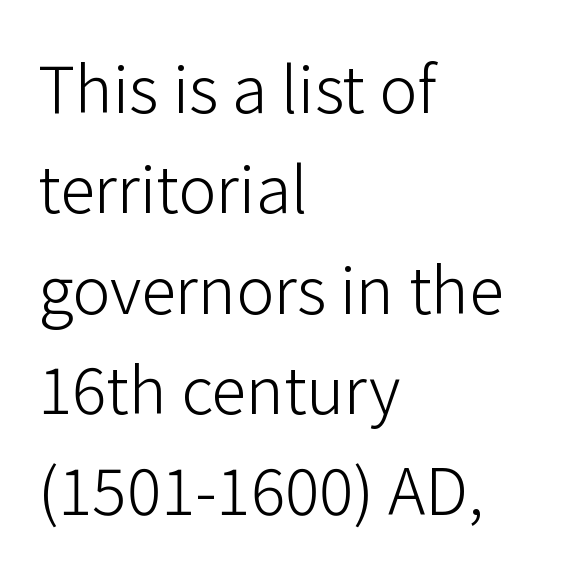
Q: Is the text bold? A: No.
Q: Is the text italic (slanted)? A: No, it is upright.
Q: Is the typeface a serif or a sans-serif typeface? A: Sans-serif.
Q: Is the text underlined? A: No.
Q: How is the paragraph aligned? A: Left-aligned.
Q: Is the spacing between letters normal or unusually wide? A: Normal.
Q: Is the spacing between lines tight, normal or loose? A: Normal.
Q: Width (condensed, normal, or wide)? A: Normal.
Q: Stroke contrast? A: Low.
Q: x-height? A: Medium.
Q: Monospaced? A: No.
